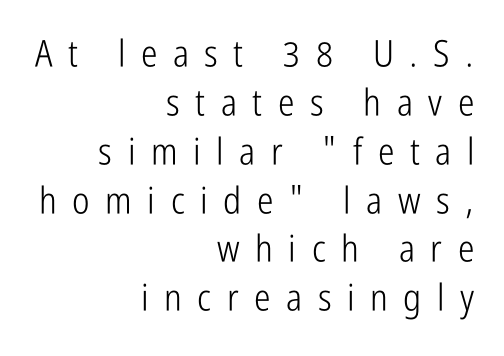
Q: Is the text bold? A: No.
Q: Is the text italic (slanted)? A: No, it is upright.
Q: Is the typeface a serif or a sans-serif typeface? A: Sans-serif.
Q: Is the text underlined? A: No.
Q: How is the paragraph aligned? A: Right-aligned.
Q: Is the spacing between letters normal or unusually wide? A: Unusually wide.
Q: Is the spacing between lines tight, normal or loose? A: Normal.
Q: Width (condensed, normal, or wide)? A: Condensed.
Q: Stroke contrast? A: Low.
Q: x-height? A: Medium.
Q: Monospaced? A: No.
